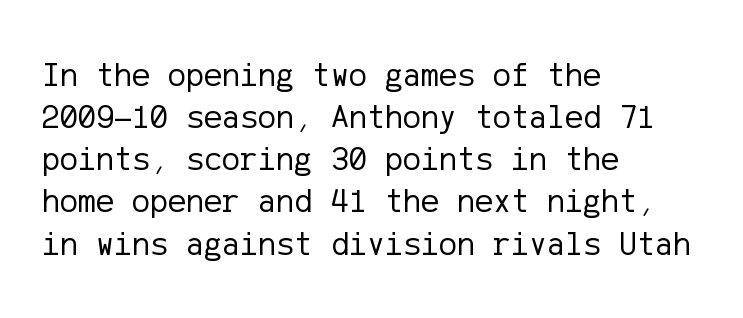
Q: Is the text bold? A: No.
Q: Is the text italic (slanted)? A: No, it is upright.
Q: Is the typeface a serif or a sans-serif typeface? A: Sans-serif.
Q: Is the text underlined? A: No.
Q: How is the paragraph aligned? A: Left-aligned.
Q: Is the spacing between letters normal or unusually wide? A: Normal.
Q: Width (condensed, normal, or wide)? A: Normal.
Q: Stroke contrast? A: Low.
Q: x-height? A: Medium.
